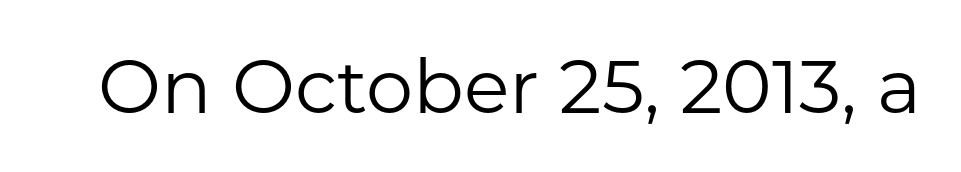
The image shows 75 px regular-weight sans-serif type, upright; set normal letter spacing, not underlined; low stroke contrast and a medium x-height.
